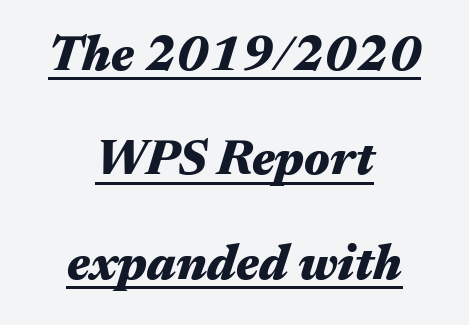
The image shows 49 px heavy, wide type, italic (leaning right); set centered, loose line spacing (2.13x), normal letter spacing, underlined; medium stroke contrast and a medium x-height.
